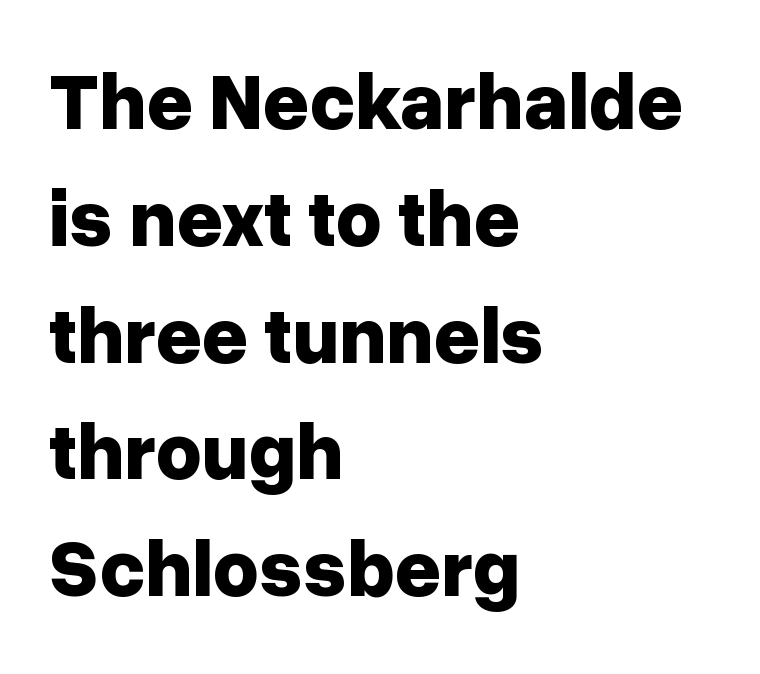
The image shows 80 px bold sans-serif type, upright; set left-aligned, normal line spacing (1.46x), normal letter spacing, not underlined; low stroke contrast and a medium x-height.
